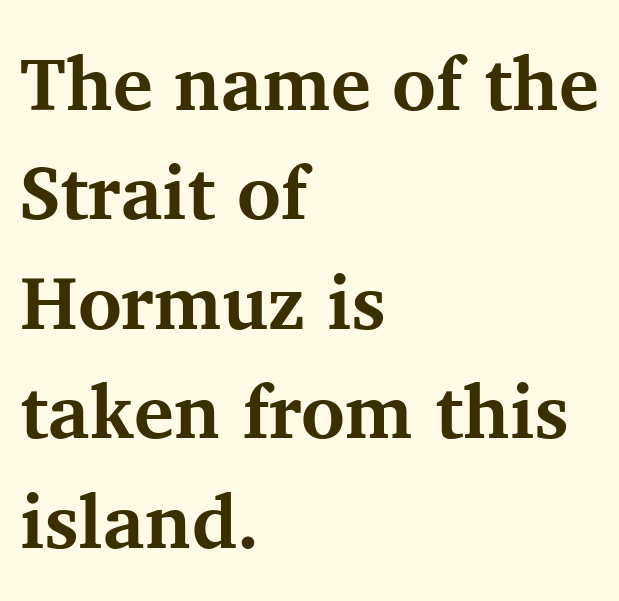
The image shows 75 px bold serif type, upright; set left-aligned, normal line spacing (1.46x), normal letter spacing, not underlined; medium stroke contrast and a medium x-height.
